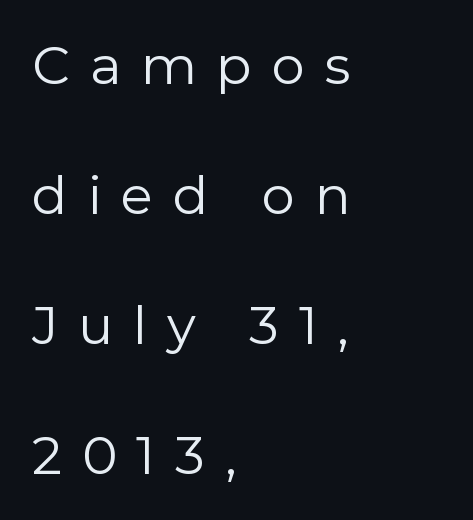
{"serif": "no", "italic": "no", "bold": "no", "weight": "regular", "width": "normal", "stroke_contrast": "low", "x_height": "medium", "monospaced": "no", "underline": "no", "align": "left", "line_spacing": "loose", "line_spacing_ratio": 2.45, "letter_spacing": "wide", "letter_spacing_em": 0.37, "glyph_px": 53}
